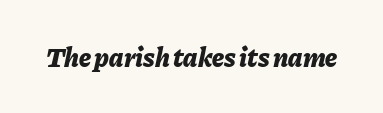
The image shows 27 px bold type, italic (leaning right); set normal letter spacing, not underlined.
